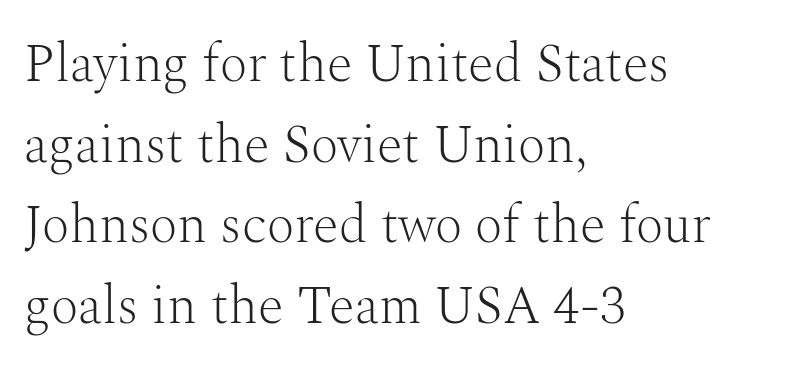
Q: Is the text bold? A: No.
Q: Is the text italic (slanted)? A: No, it is upright.
Q: Is the typeface a serif or a sans-serif typeface? A: Serif.
Q: Is the text underlined? A: No.
Q: How is the paragraph aligned? A: Left-aligned.
Q: Is the spacing between letters normal or unusually wide? A: Normal.
Q: Is the spacing between lines tight, normal or loose? A: Normal.
Q: Width (condensed, normal, or wide)? A: Normal.
Q: Stroke contrast? A: Medium.
Q: x-height? A: Medium.
Q: Monospaced? A: No.
